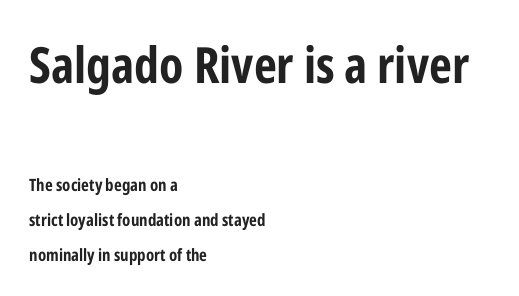
The image shows 50 px bold, condensed sans-serif type, upright; set left-aligned, loose line spacing (2.06x), normal letter spacing, not underlined; the first (top) block is 2.94x larger; low stroke contrast and a medium x-height.
